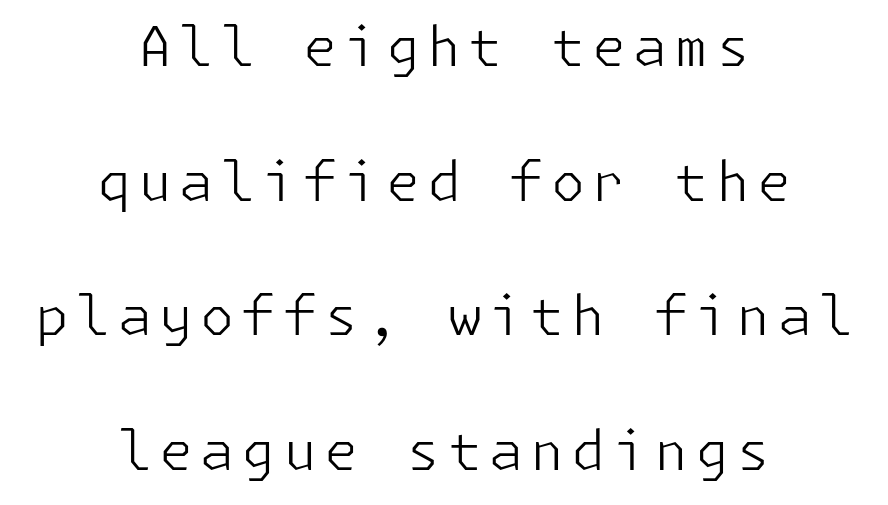
{"serif": "no", "italic": "no", "bold": "no", "weight": "light", "width": "normal", "stroke_contrast": "low", "x_height": "medium", "underline": "no", "align": "center", "line_spacing": "loose", "line_spacing_ratio": 2.45, "glyph_px": 55}
